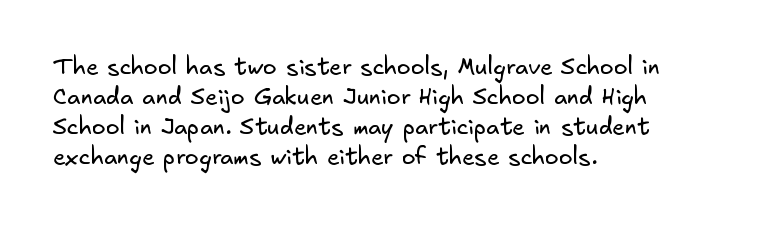
{"bold": "no", "underline": "no", "align": "left", "line_spacing": "normal", "line_spacing_ratio": 1.3, "letter_spacing": "normal", "letter_spacing_em": 0.0, "glyph_px": 23}
